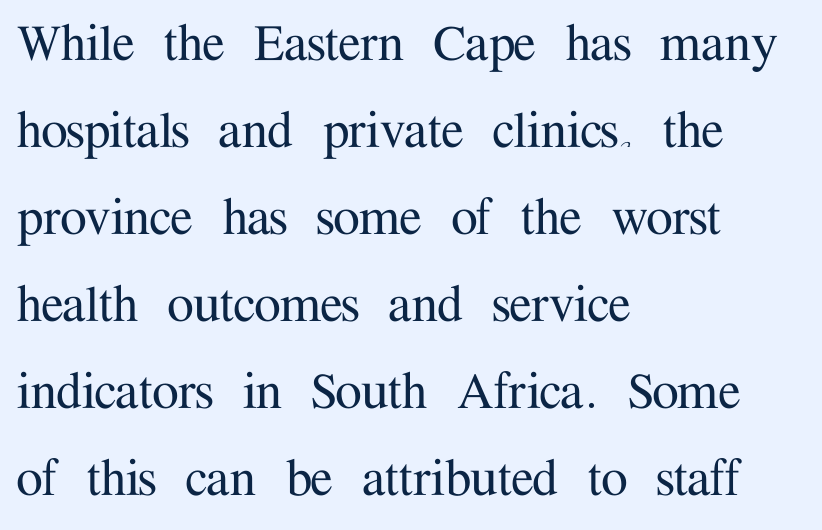
The image shows 60 px serif type, upright; set left-aligned, normal line spacing (1.45x), normal letter spacing, not underlined; medium stroke contrast and a medium x-height.
